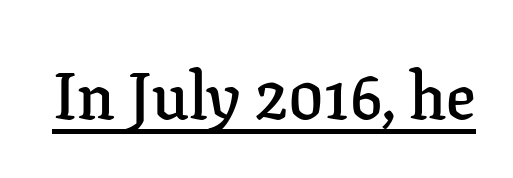
{"serif": "yes", "italic": "no", "bold": "semi", "weight": "semibold", "width": "normal", "stroke_contrast": "low", "x_height": "medium", "monospaced": "no", "underline": "yes", "letter_spacing": "normal", "letter_spacing_em": 0.0, "glyph_px": 65}
